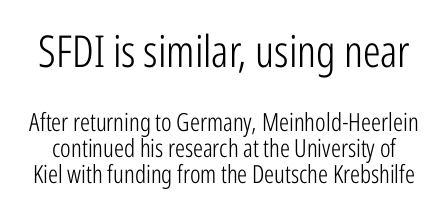
The image shows 44 px light, condensed sans-serif type, upright; set tight line spacing (1.04x), normal letter spacing, not underlined; the first (top) block is 1.76x larger; low stroke contrast and a medium x-height.
